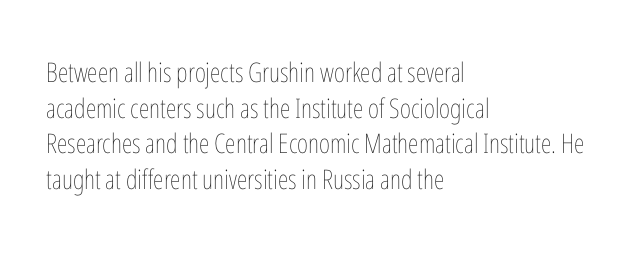
{"italic": "no", "bold": "no", "underline": "no", "align": "left", "line_spacing": "normal", "line_spacing_ratio": 1.32, "letter_spacing": "normal", "letter_spacing_em": 0.0, "glyph_px": 27}
